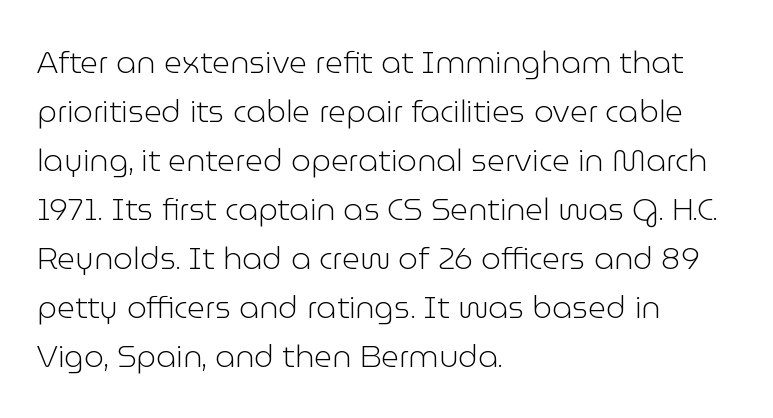
The text block is weighted toward the left margin, trailing off unevenly rightward. Baseline-to-baseline distance is the conventional proportion of letter height. In terms of posture, this sample is upright. Do the characters align in a grid? No, the font is proportional.
